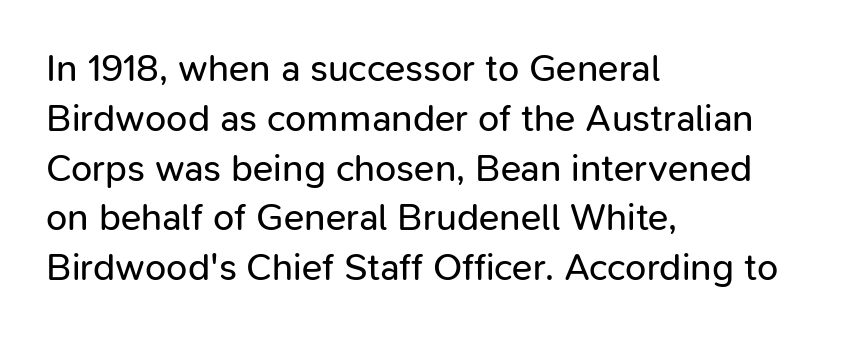
Anything drawn beneath the words? Only blank space. The letters look calm and open, with moderate or lighter stems. The face used here is proportionally spaced, like ordinary book or web type. Successive baselines arrive at the customary interval. The passage shown is typeset with a sans-serif family.
